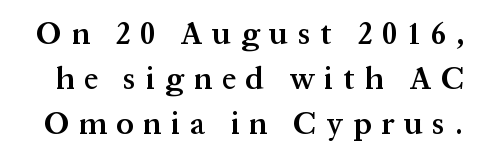
{"serif": "yes", "italic": "no", "bold": "semi", "weight": "semibold", "width": "normal", "stroke_contrast": "medium", "x_height": "medium", "monospaced": "no", "underline": "no", "line_spacing": "normal", "line_spacing_ratio": 1.45, "letter_spacing": "wide", "letter_spacing_em": 0.32, "glyph_px": 31}
